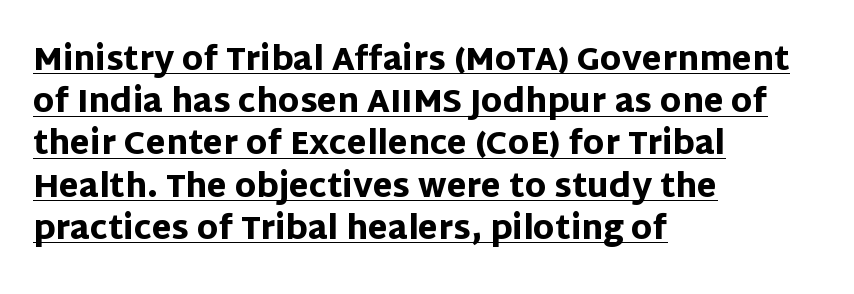
{"serif": "no", "italic": "no", "bold": "yes", "weight": "heavy", "width": "normal", "stroke_contrast": "low", "x_height": "large", "monospaced": "no", "underline": "yes", "align": "left", "line_spacing": "normal", "line_spacing_ratio": 1.32, "letter_spacing": "normal", "letter_spacing_em": 0.0, "glyph_px": 32}
